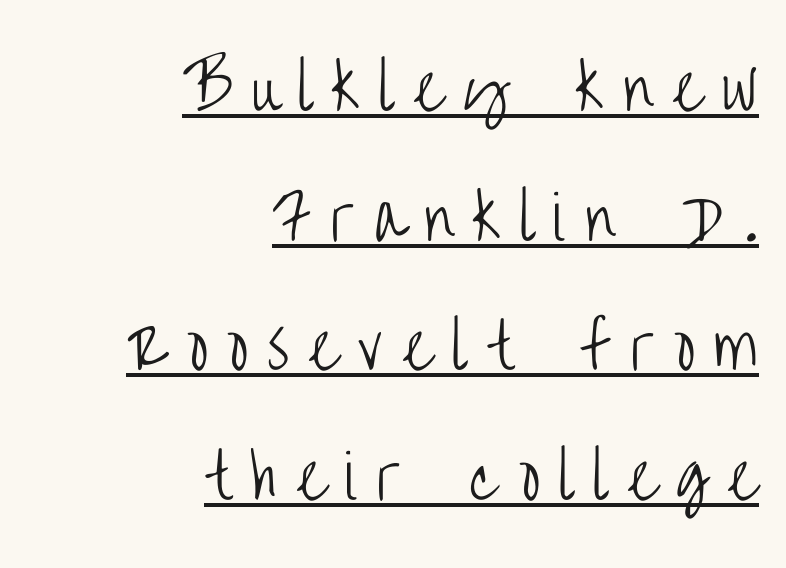
The image shows 60 px light, condensed sans-serif type, upright; set right-aligned, loose line spacing (2.16x), unusually wide letter spacing (+0.32 em), underlined; low stroke contrast and a large x-height.
